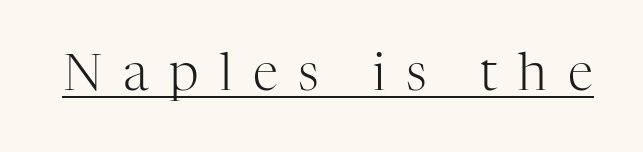
The rendered words wear a rule along their underside. Serif or sans? Serif — the stroke terminals have little feet. A quiet, ordinary-to-light weight characterises the typeface. This sample has the flowing, uneven cadence of proportional lettering.
